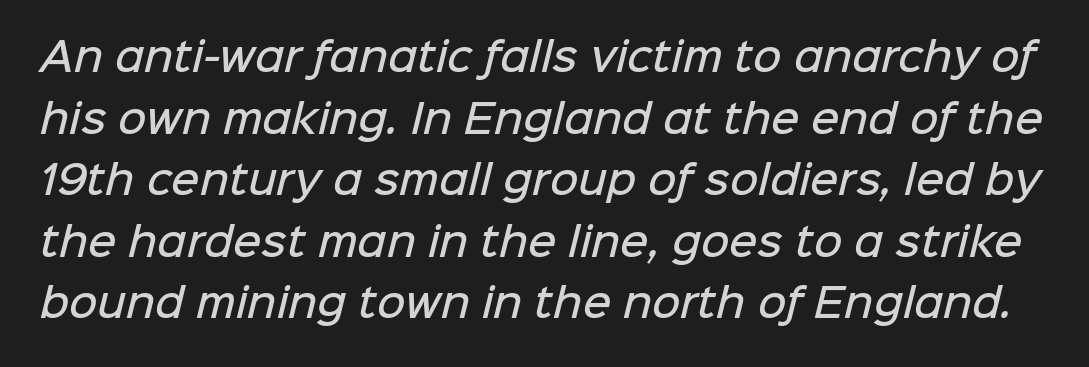
The image shows 39 px semibold sans-serif type; set normal line spacing (1.58x), normal letter spacing, not underlined; low stroke contrast and a medium x-height.
